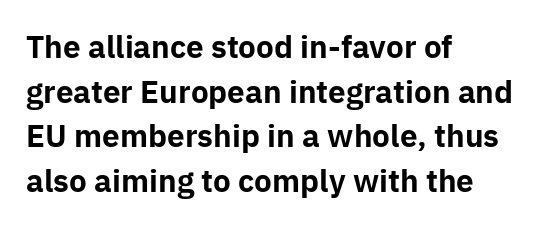
The passage shown is not underscored anywhere. In terms of weight, the rendering is a true, heavy bold. This rendering leaves character spacing at its baseline value. Character widths vary here, with narrow letters taking less room than wide ones.
